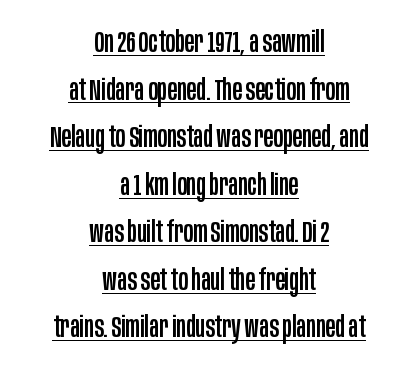
Q: Is the text italic (slanted)? A: No, it is upright.
Q: Is the typeface a serif or a sans-serif typeface? A: Sans-serif.
Q: Is the text underlined? A: Yes.
Q: How is the paragraph aligned? A: Centered.
Q: Is the spacing between letters normal or unusually wide? A: Normal.
Q: Is the spacing between lines tight, normal or loose? A: Normal.
Q: Width (condensed, normal, or wide)? A: Condensed.
Q: Stroke contrast? A: Low.
Q: x-height? A: Large.
Q: Monospaced? A: No.
